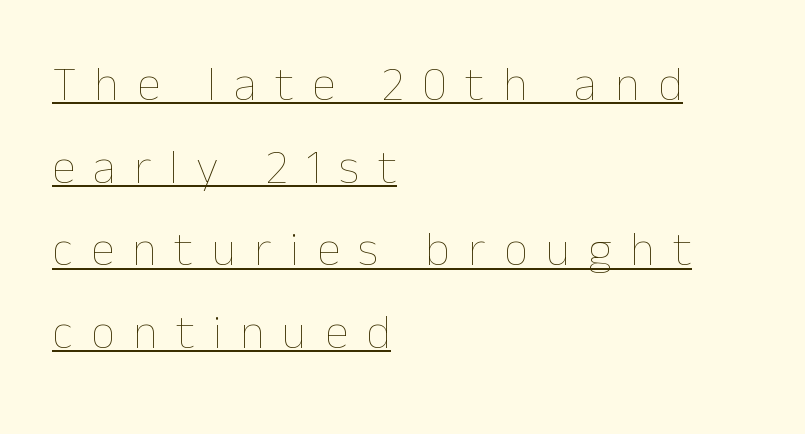
The sample's only ornament is a line tracing under the words. The characters are drawn with everyday or finer stroke widths. Horizontally, the lines are justified to the leading edge only. Honestly, the letter spacing is so wide it's the main thing you notice. Every stem runs plumb, perpendicular to the baseline. Proportional: the letters do not fall into vertical columns.
